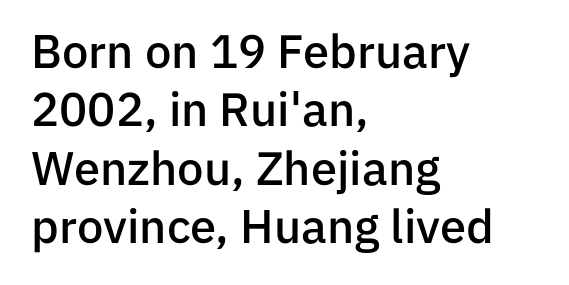
A typesetter would call this zero additional tracking. Typeset ragged right — the left edge is the straight one. Set as a demibold, roughly 600 on the weight scale. Only glyphs here, with clear space below each row. These lines are composed in type without serifs.
